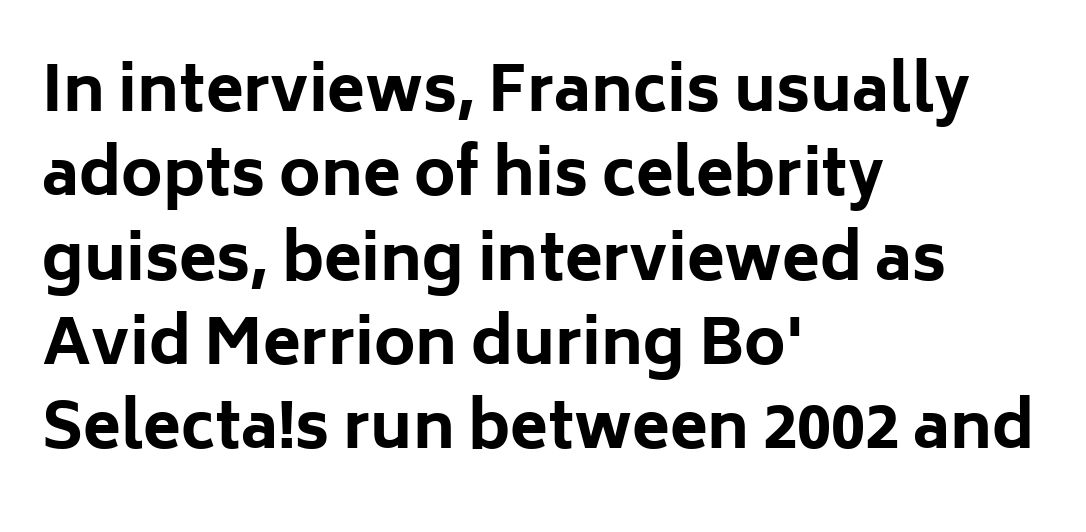
A full-strength bold gives these letters their thick strokes. The horizontal fit of the characters is conventional and even. When letters stand straight like this, we call the style roman or upright. Unmarked baselines from the first word to the last. Here the designer chose a conventional face with non-uniform glyph widths.
